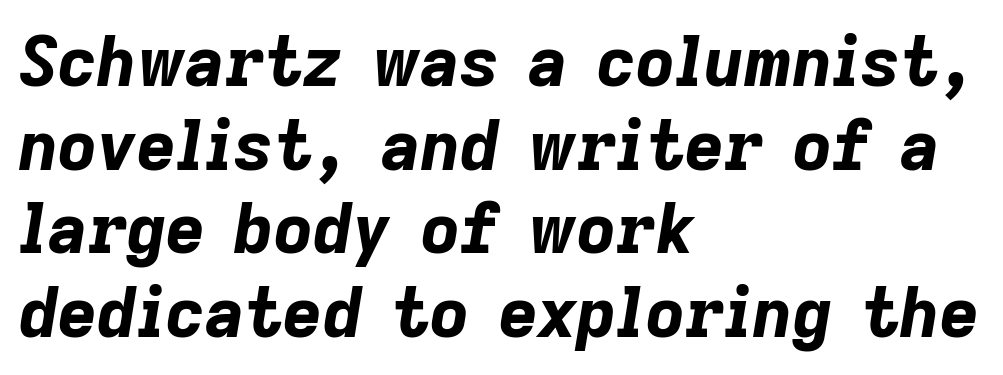
The image shows 68 px bold type, italic (leaning right); set left-aligned, line spacing 1.23x, normal letter spacing, not underlined; low stroke contrast and a medium x-height.
